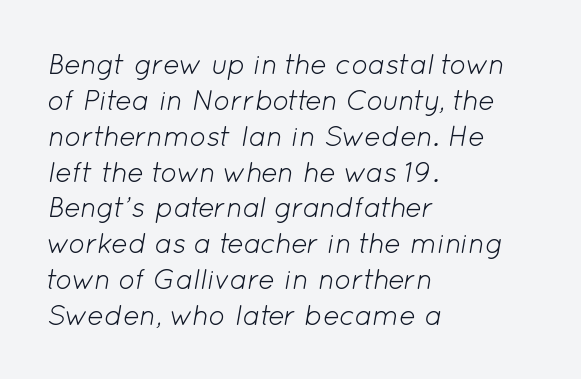
The image shows 28 px light type, italic (leaning right); set left-aligned, normal line spacing (1.28x), normal letter spacing, not underlined; low stroke contrast and a medium x-height.
